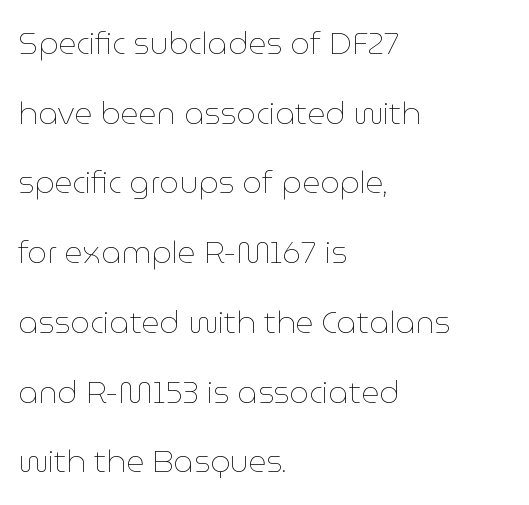
Do the characters align in a grid? No, the font is proportional. Decoration check: the copy has no underline. Each line starts at the same left margin while the right side varies. Characters follow at the spacing the type designer built in. Each new line begins a long way beneath the previous one.
